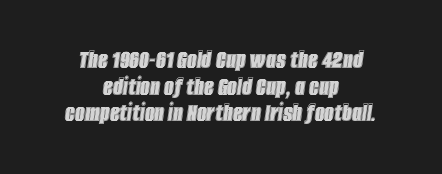
{"italic": "yes", "lean": "right", "slant_degrees": 8, "underline": "no", "align": "center", "line_spacing": "tight", "line_spacing_ratio": 0.99, "letter_spacing": "normal", "letter_spacing_em": 0.0, "glyph_px": 27}
